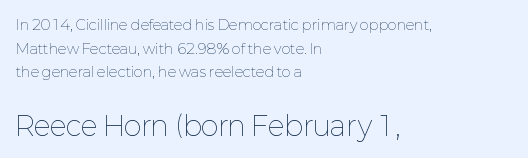
{"italic": "no", "bold": "no", "underline": "no", "align": "left", "line_spacing": "normal", "line_spacing_ratio": 1.69, "letter_spacing": "normal", "letter_spacing_em": 0.0, "larger_block": "second", "size_ratio": 1.93, "glyph_px": 27}
